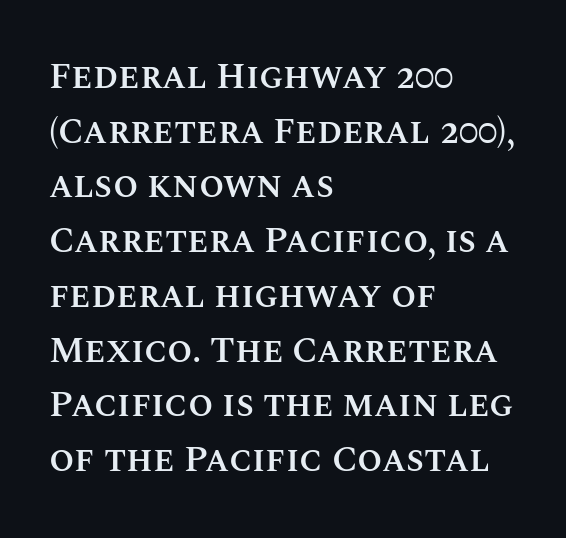
Q: Is the text bold? A: Semi-bold.
Q: Is the text italic (slanted)? A: No, it is upright.
Q: Is the text underlined? A: No.
Q: How is the paragraph aligned? A: Left-aligned.
Q: Is the spacing between letters normal or unusually wide? A: Normal.
Q: Is the spacing between lines tight, normal or loose? A: Normal.
Q: Width (condensed, normal, or wide)? A: Normal.
Q: Stroke contrast? A: Medium.
Q: x-height? A: Large.
Q: Monospaced? A: No.
